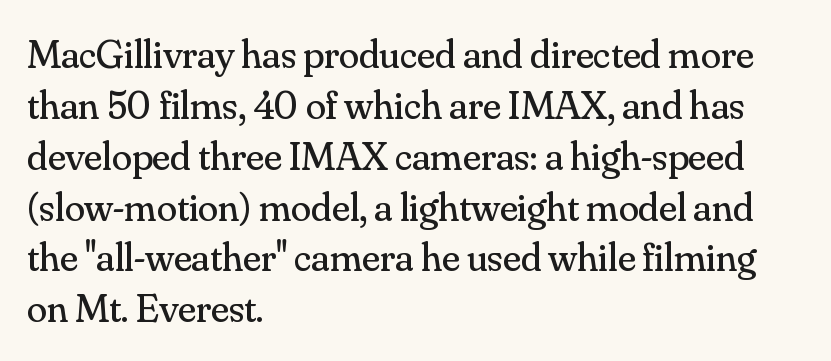
{"serif": "yes", "italic": "no", "bold": "no", "weight": "regular", "width": "normal", "stroke_contrast": "medium", "x_height": "small", "monospaced": "no", "underline": "no", "align": "left", "line_spacing_ratio": 1.24, "letter_spacing": "normal", "letter_spacing_em": 0.0, "glyph_px": 41}
